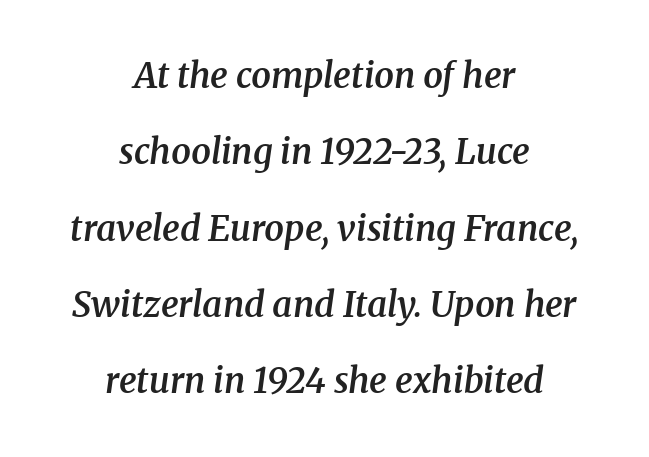
Q: Is the text bold? A: Semi-bold.
Q: Is the text italic (slanted)? A: Yes, it leans right by about 8 degrees.
Q: Is the typeface a serif or a sans-serif typeface? A: Serif.
Q: Is the text underlined? A: No.
Q: How is the paragraph aligned? A: Centered.
Q: Is the spacing between letters normal or unusually wide? A: Normal.
Q: Is the spacing between lines tight, normal or loose? A: Loose.
Q: Width (condensed, normal, or wide)? A: Normal.
Q: Stroke contrast? A: Medium.
Q: x-height? A: Medium.
Q: Monospaced? A: No.
